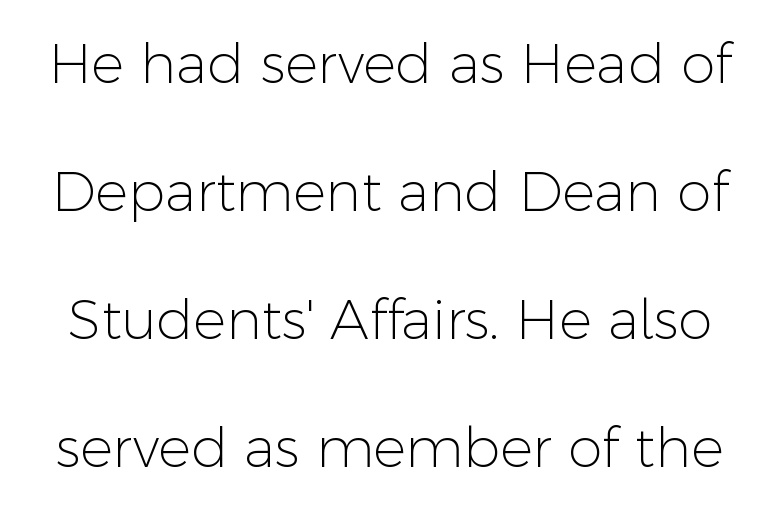
{"serif": "no", "italic": "no", "bold": "no", "weight": "light", "width": "normal", "stroke_contrast": "low", "x_height": "medium", "monospaced": "no", "underline": "no", "line_spacing": "loose", "line_spacing_ratio": 2.33, "letter_spacing": "normal", "letter_spacing_em": 0.0, "glyph_px": 55}
